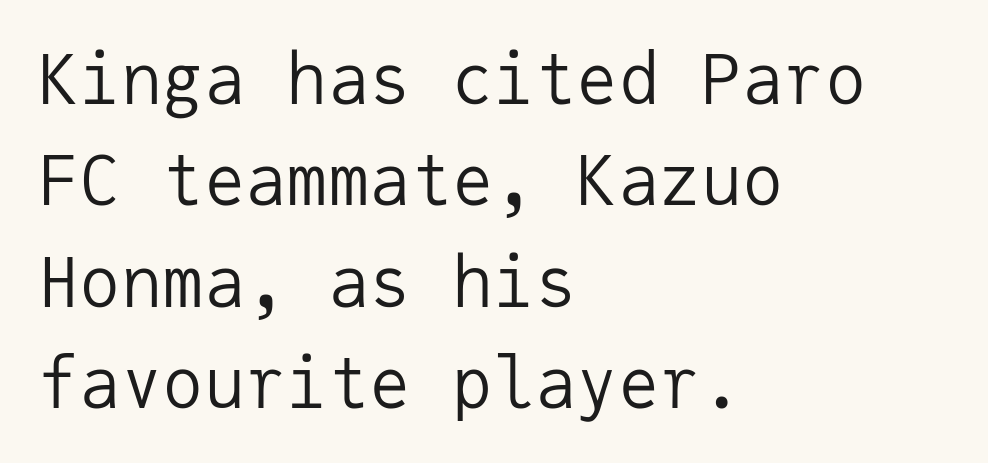
{"serif": "no", "italic": "no", "bold": "no", "weight": "regular", "width": "normal", "stroke_contrast": "low", "x_height": "medium", "monospaced": "yes", "underline": "no", "align": "left", "line_spacing": "normal", "line_spacing_ratio": 1.47, "letter_spacing": "normal", "letter_spacing_em": 0.0, "glyph_px": 69}
